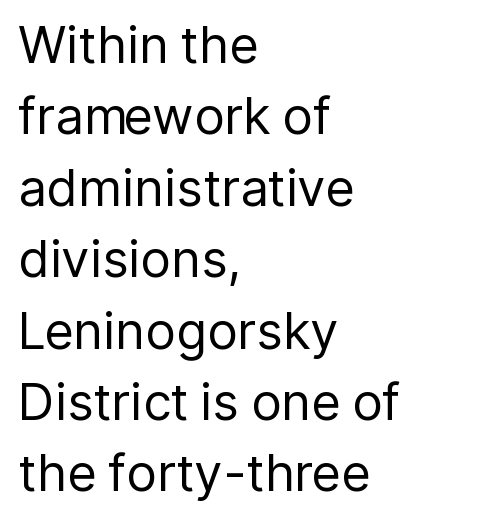
The letters look calm and open, with moderate or lighter stems. Honestly, there is no underline to notice here at all. Style check: upright. The passage is arranged the way most books set body copy — flush left.
